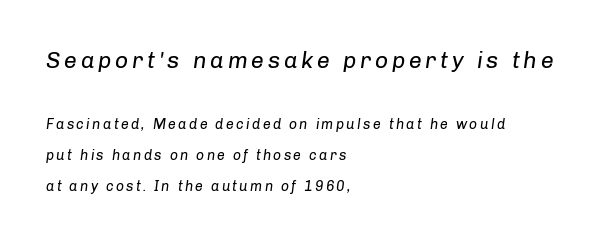
The image shows 23 px text type, italic (leaning right); set left-aligned, loose line spacing (2.21x), not underlined; the first (top) block is 1.64x larger.
